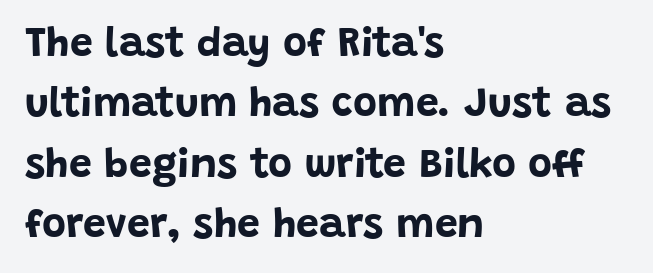
{"serif": "no", "italic": "no", "bold": "yes", "weight": "bold", "width": "normal", "stroke_contrast": "low", "x_height": "large", "monospaced": "no", "underline": "no", "align": "left", "line_spacing": "normal", "line_spacing_ratio": 1.47, "letter_spacing": "normal", "letter_spacing_em": 0.0, "glyph_px": 41}
